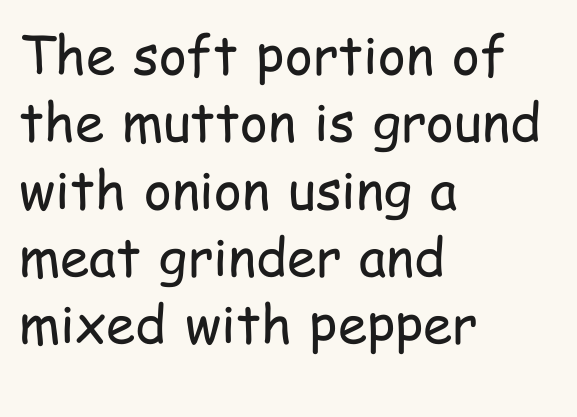
{"serif": "no", "italic": "no", "bold": "no", "weight": "regular", "width": "condensed", "stroke_contrast": "low", "x_height": "medium", "monospaced": "no", "underline": "no", "align": "left", "line_spacing": "normal", "line_spacing_ratio": 1.27, "letter_spacing": "normal", "letter_spacing_em": 0.0, "glyph_px": 53}
